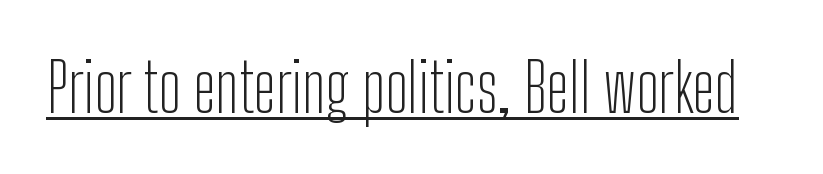
Q: Is the text bold? A: No.
Q: Is the text italic (slanted)? A: No, it is upright.
Q: Is the typeface a serif or a sans-serif typeface? A: Sans-serif.
Q: Is the text underlined? A: Yes.
Q: Is the spacing between letters normal or unusually wide? A: Normal.
Q: Width (condensed, normal, or wide)? A: Condensed.
Q: Stroke contrast? A: Low.
Q: x-height? A: Medium.
Q: Monospaced? A: No.
